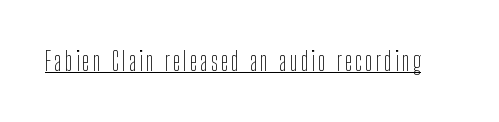
The image shows 26 px text type, upright; set underlined.
